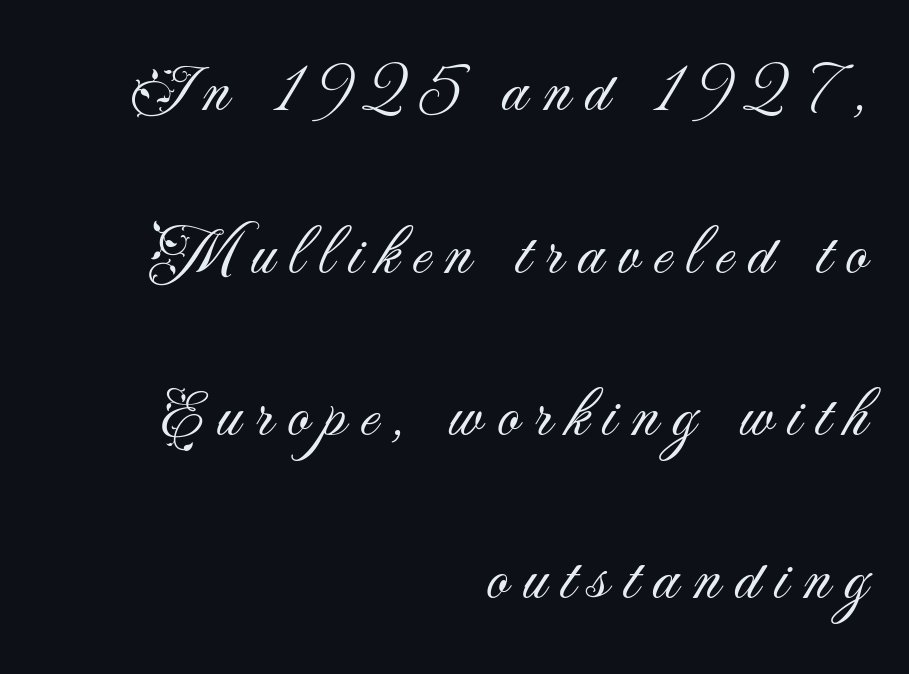
Q: Is the text bold? A: No.
Q: Is the text italic (slanted)? A: Yes.
Q: Is the typeface a serif or a sans-serif typeface? A: Sans-serif.
Q: Is the text underlined? A: No.
Q: How is the paragraph aligned? A: Right-aligned.
Q: Is the spacing between letters normal or unusually wide? A: Unusually wide.
Q: Is the spacing between lines tight, normal or loose? A: Loose.
Q: Width (condensed, normal, or wide)? A: Normal.
Q: Stroke contrast? A: Medium.
Q: x-height? A: Small.
Q: Monospaced? A: No.
